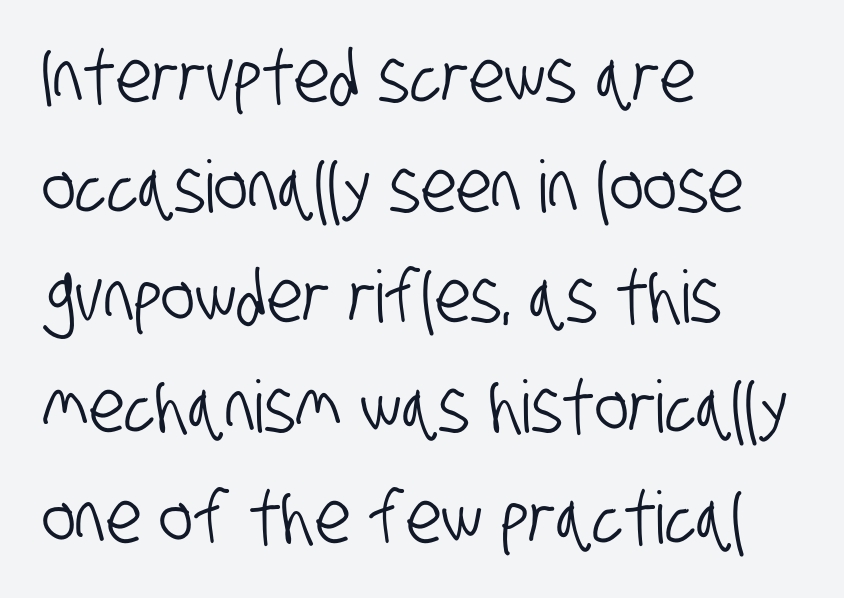
The setting favours the left margin, as ordinary paragraphs usually do. This sample has the flowing, uneven cadence of proportional lettering. Has an underline been added? It has not. Vertically, the passage feels balanced, rows spaced as you'd expect. I'd call this a sans setting — the letters go barefoot.
